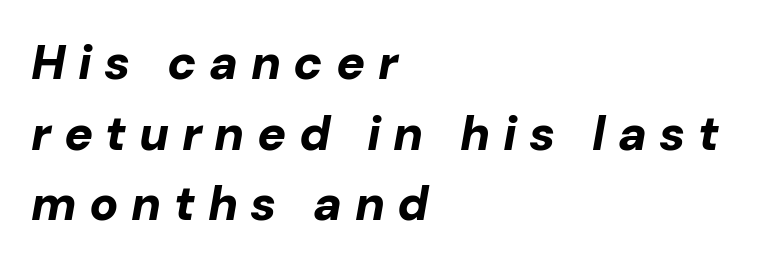
The image shows 48 px bold type, italic (leaning right); set left-aligned, normal line spacing (1.47x), unusually wide letter spacing (+0.26 em), not underlined; low stroke contrast and a medium x-height.
